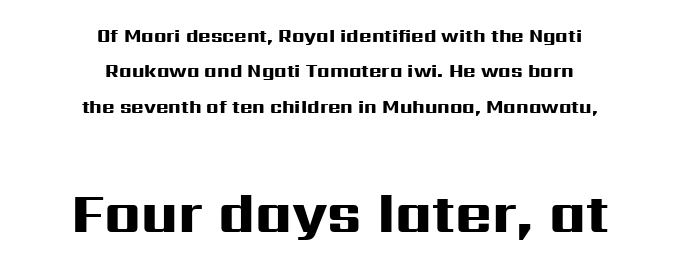
Q: Is the text bold? A: Yes.
Q: Is the text italic (slanted)? A: No, it is upright.
Q: Is the typeface a serif or a sans-serif typeface? A: Sans-serif.
Q: Is the text underlined? A: No.
Q: How is the paragraph aligned? A: Centered.
Q: Is the spacing between letters normal or unusually wide? A: Normal.
Q: Which block of text is set in a larger size, the first (top) or the second (bottom)? A: The second (bottom) one.
Q: Width (condensed, normal, or wide)? A: Wide.
Q: Stroke contrast? A: High.
Q: x-height? A: Medium.
Q: Monospaced? A: No.
